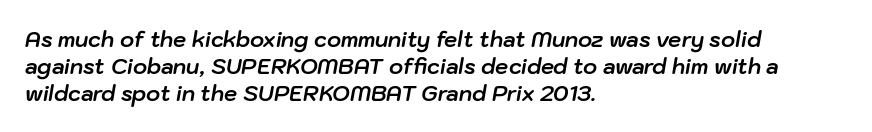
Q: Is the text bold? A: Yes.
Q: Is the text italic (slanted)? A: Yes, it leans right by about 10 degrees.
Q: Is the text underlined? A: No.
Q: How is the paragraph aligned? A: Left-aligned.
Q: Is the spacing between letters normal or unusually wide? A: Normal.
Q: Is the spacing between lines tight, normal or loose? A: Normal.
